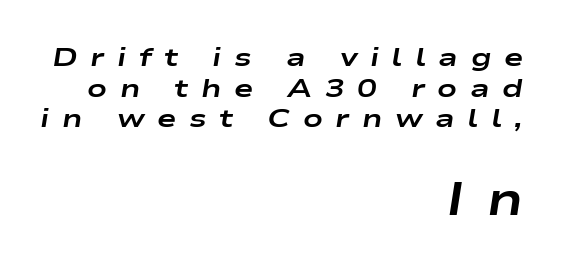
Q: Is the text bold? A: Yes.
Q: Is the text italic (slanted)? A: Yes, it leans right by about 9 degrees.
Q: Is the text underlined? A: No.
Q: How is the paragraph aligned? A: Right-aligned.
Q: Is the spacing between letters normal or unusually wide? A: Unusually wide.
Q: Which block of text is set in a larger size, the first (top) or the second (bottom)? A: The second (bottom) one.
Q: Width (condensed, normal, or wide)? A: Wide.
Q: Stroke contrast? A: Low.
Q: x-height? A: Medium.
Q: Monospaced? A: No.
